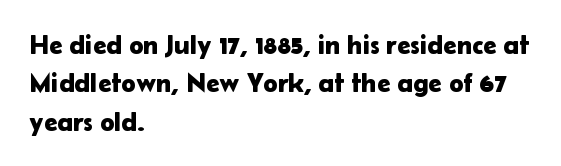
The image shows 27 px text type, upright; set left-aligned, normal line spacing (1.42x), normal letter spacing, not underlined.
